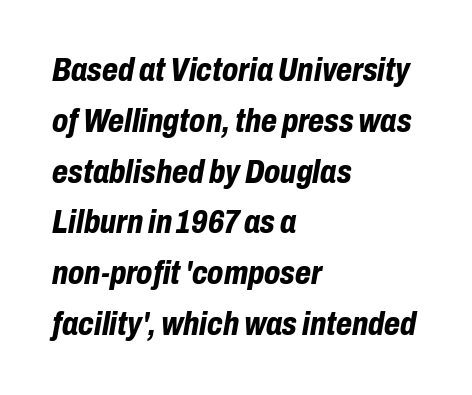
{"italic": "yes", "lean": "right", "slant_degrees": 10, "bold": "yes", "weight": "bold", "width": "condensed", "stroke_contrast": "low", "x_height": "medium", "monospaced": "no", "underline": "no", "align": "left", "line_spacing": "normal", "line_spacing_ratio": 1.54, "letter_spacing": "normal", "letter_spacing_em": 0.0, "glyph_px": 33}
